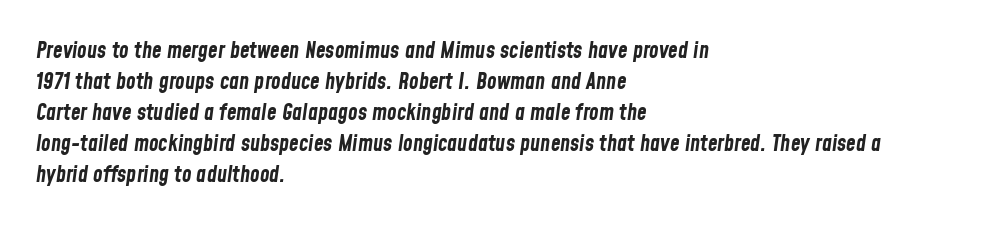
The image shows 22 px bold type, italic (leaning right); set left-aligned, normal line spacing (1.41x), normal letter spacing, not underlined.
